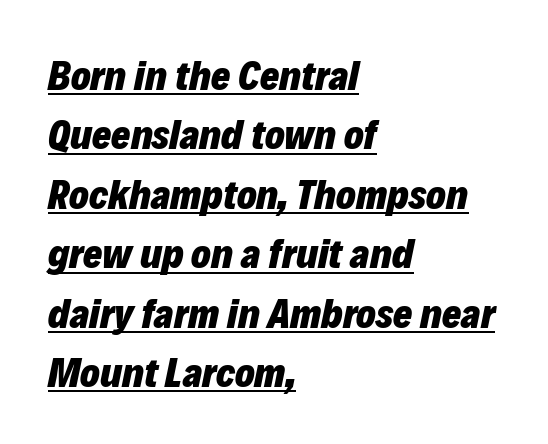
The image shows 41 px heavy type, italic (leaning right); set left-aligned, normal line spacing (1.45x), normal letter spacing, underlined; low stroke contrast and a medium x-height.
